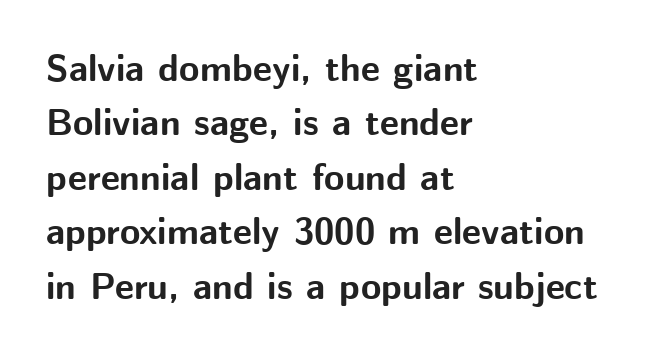
Q: Is the text bold? A: Yes.
Q: Is the text italic (slanted)? A: No, it is upright.
Q: Is the typeface a serif or a sans-serif typeface? A: Sans-serif.
Q: Is the text underlined? A: No.
Q: How is the paragraph aligned? A: Left-aligned.
Q: Is the spacing between letters normal or unusually wide? A: Normal.
Q: Is the spacing between lines tight, normal or loose? A: Normal.
Q: Width (condensed, normal, or wide)? A: Normal.
Q: Stroke contrast? A: Medium.
Q: x-height? A: Medium.
Q: Monospaced? A: No.
